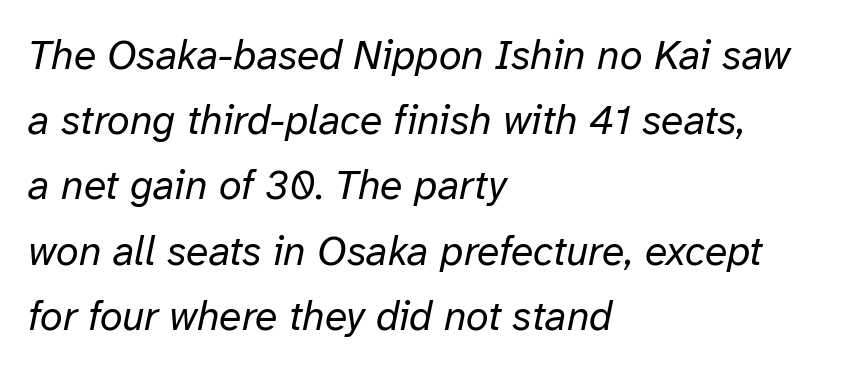
One-word summary of the alignment: left. Each letter keeps its own natural width here, so spacing adapts to shape. The baseline area is clear. Each word holds together tightly as a unit, with standard inter-letter gaps. Stems here are at most as thick as an everyday book face. Line spacing here is normal.
